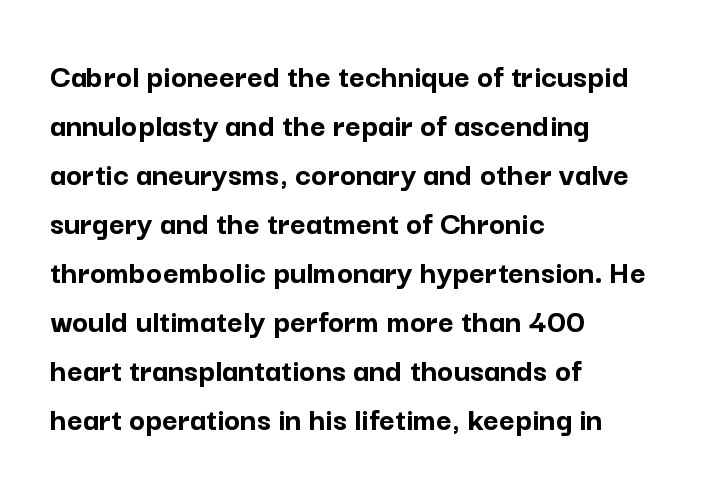
One-word summary of the alignment: left. The space between consecutive lines is moderate. How heavy is the stroke? Heavy — this is a bold. Caption: standard tracking, unaltered.
